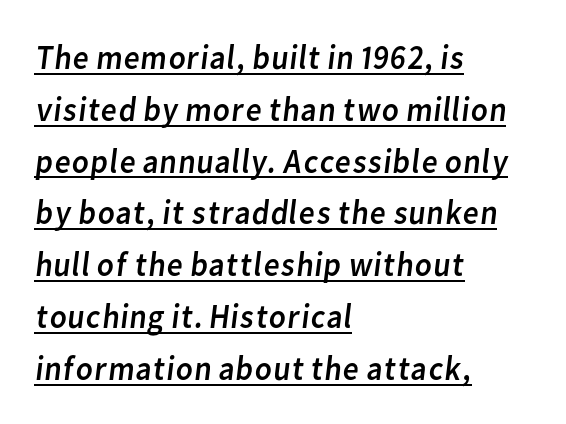
{"serif": "no", "bold": "no", "weight": "regular", "width": "normal", "stroke_contrast": "low", "x_height": "medium", "monospaced": "no", "underline": "yes", "align": "left", "line_spacing": "normal", "line_spacing_ratio": 1.48, "letter_spacing": "normal", "letter_spacing_em": 0.0, "glyph_px": 35}
